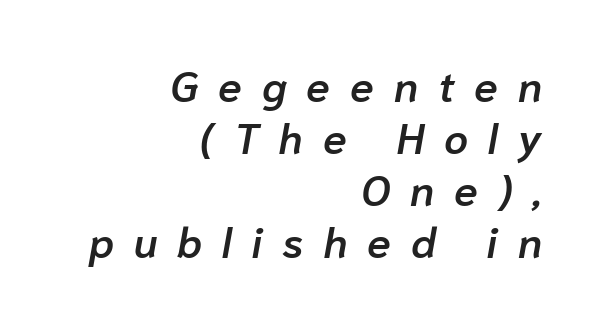
Note the varied advance widths — an 'i' is clearly narrower than an 'm'. The rendering uses a semibold face; strokes are thickened but not to full bold. Someone cranked the tracking dial way up on this one. The axis of the letterforms is tilted away from vertical. Underlining? Definitely not there. Short and long lines alike share a common ending point at right.
